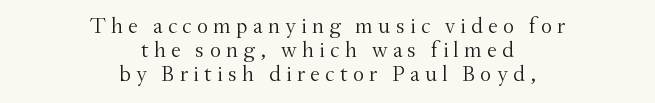
Quick note: underline off. The weight tops out at a normal text grade. Line spacing here is tight. In terms of posture, this sample is upright. The whitespace from short lines is split evenly between both sides.
